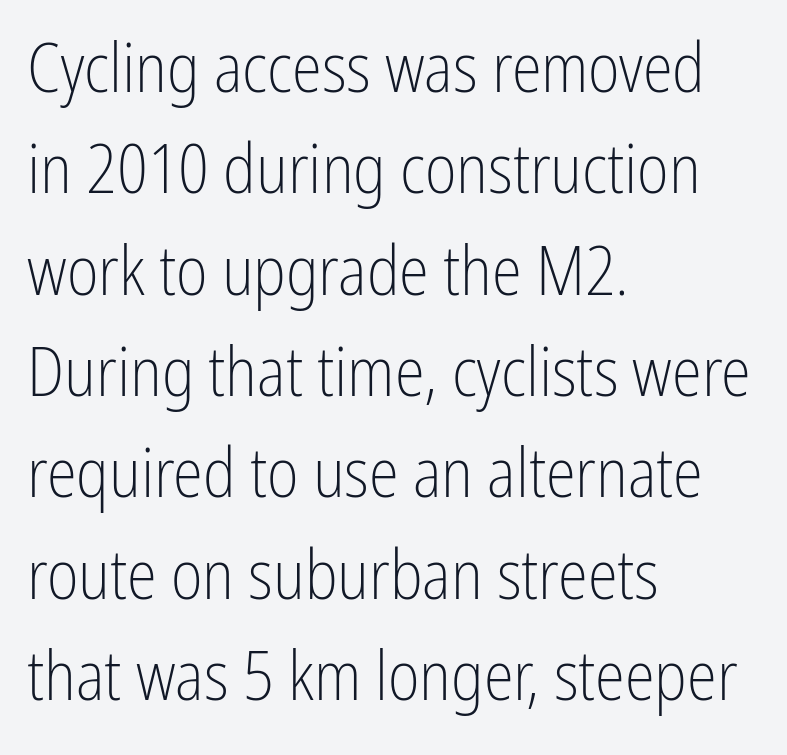
{"serif": "no", "italic": "no", "bold": "no", "weight": "light", "width": "condensed", "stroke_contrast": "low", "x_height": "medium", "monospaced": "no", "underline": "no", "align": "left", "line_spacing": "normal", "line_spacing_ratio": 1.49, "letter_spacing": "normal", "letter_spacing_em": 0.0, "glyph_px": 68}
